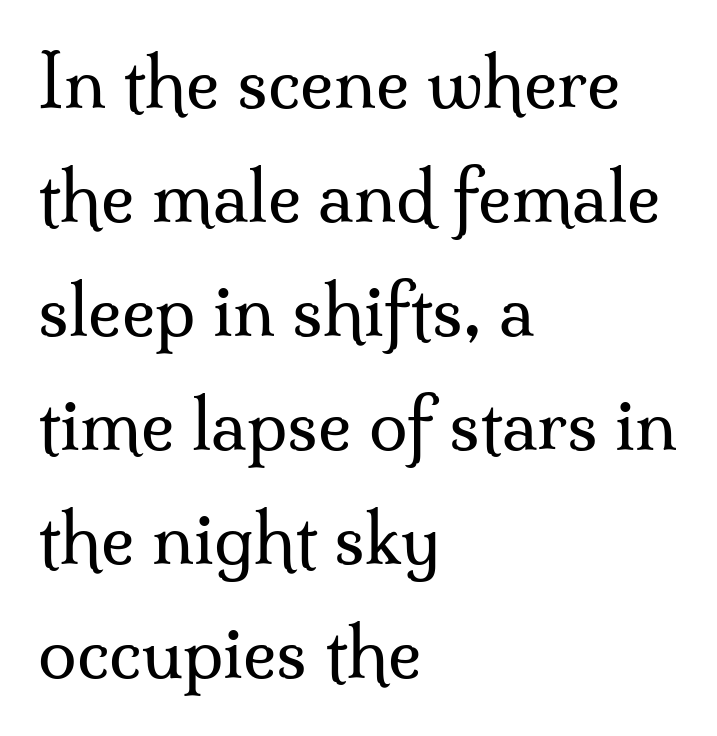
Q: Is the text bold? A: No.
Q: Is the text italic (slanted)? A: No, it is upright.
Q: Is the typeface a serif or a sans-serif typeface? A: Serif.
Q: Is the text underlined? A: No.
Q: How is the paragraph aligned? A: Left-aligned.
Q: Is the spacing between letters normal or unusually wide? A: Normal.
Q: Is the spacing between lines tight, normal or loose? A: Normal.
Q: Width (condensed, normal, or wide)? A: Normal.
Q: Stroke contrast? A: Medium.
Q: x-height? A: Small.
Q: Monospaced? A: No.
